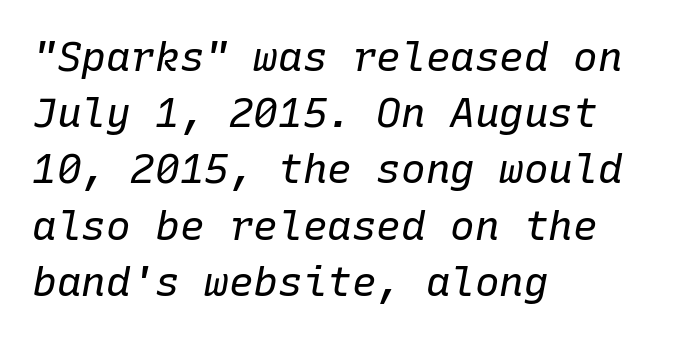
{"italic": "yes", "lean": "right", "slant_degrees": 10, "bold": "no", "weight": "regular", "width": "normal", "stroke_contrast": "low", "x_height": "medium", "monospaced": "yes", "underline": "no", "align": "left", "line_spacing": "normal", "line_spacing_ratio": 1.37, "letter_spacing": "normal", "letter_spacing_em": 0.0, "glyph_px": 41}
